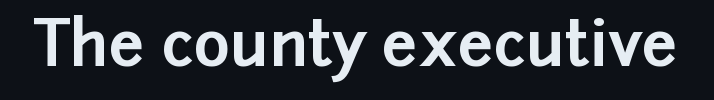
Quick note: not italic, upright. The letters are bold, with thick, heavy strokes. Any mark beneath the type? The region is blank. Here the designer chose a conventional face with non-uniform glyph widths.
